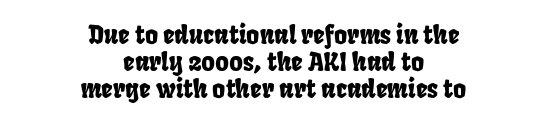
Decoration check: the copy has no underline. Layout note: lines centered. Does extra space separate the letters? No, they use regular spacing. This block would grow much taller if given ordinary leading; it's compressed now.
